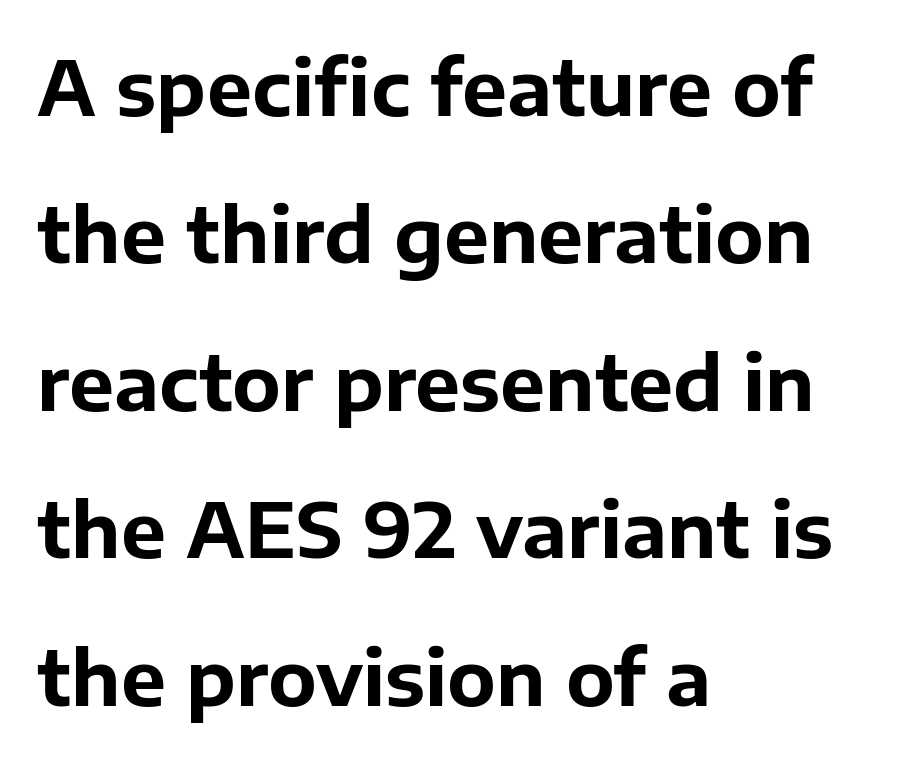
The lines are spread far apart with generous leading. Does extra space separate the letters? No, they use regular spacing. You could not count columns in this text — the font is proportionally spaced. Bare-footed words on every line. The rag falls on the right side of this text block.
